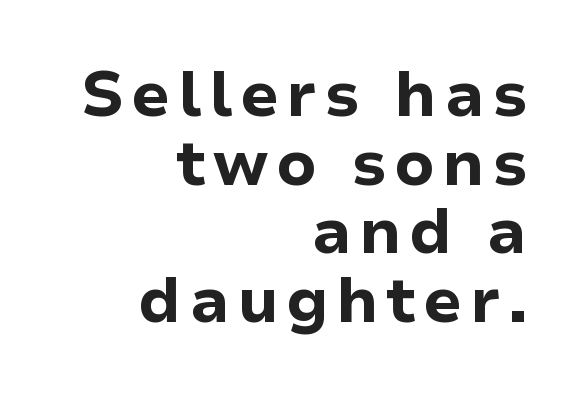
Q: Is the text bold? A: Yes.
Q: Is the text italic (slanted)? A: No, it is upright.
Q: Is the typeface a serif or a sans-serif typeface? A: Sans-serif.
Q: Is the text underlined? A: No.
Q: How is the paragraph aligned? A: Right-aligned.
Q: Is the spacing between lines tight, normal or loose? A: Tight.
Q: Width (condensed, normal, or wide)? A: Normal.
Q: Stroke contrast? A: Low.
Q: x-height? A: Medium.
Q: Monospaced? A: No.
